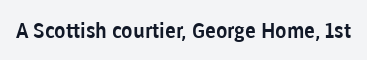
Every character sits straight up, as roman type does. The string is rendered with underlining switched off. Students, note that the glyphs here touch the page at normal intervals.
